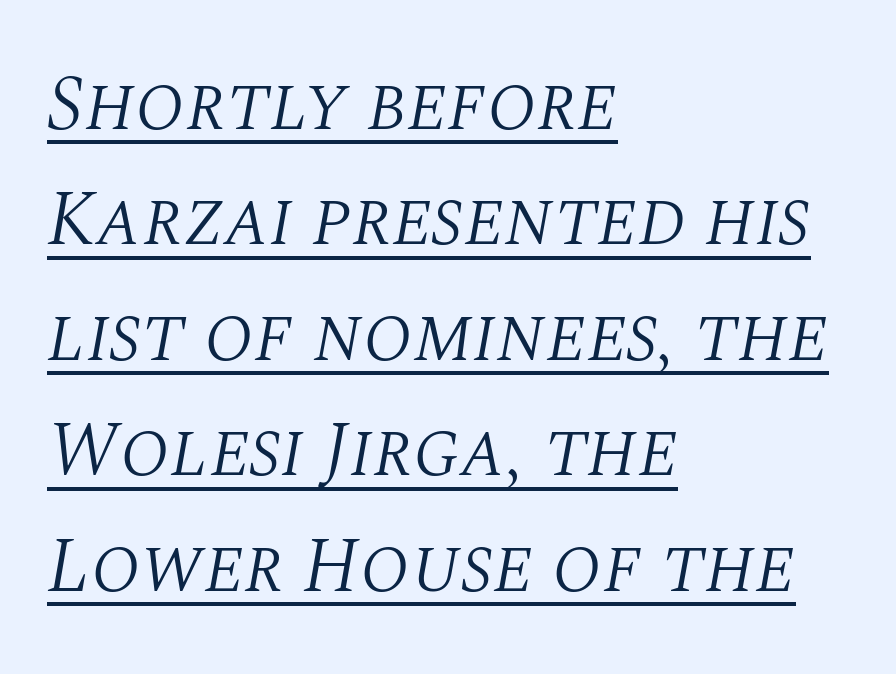
The image shows 77 px light serif type, italic (leaning right); set left-aligned, normal line spacing (1.5x), normal letter spacing, underlined; medium stroke contrast and a large x-height.
